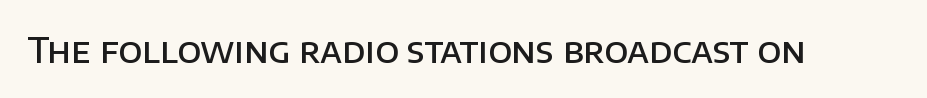
The image shows 34 px semibold sans-serif type, upright; set normal letter spacing, not underlined; low stroke contrast and a large x-height.
